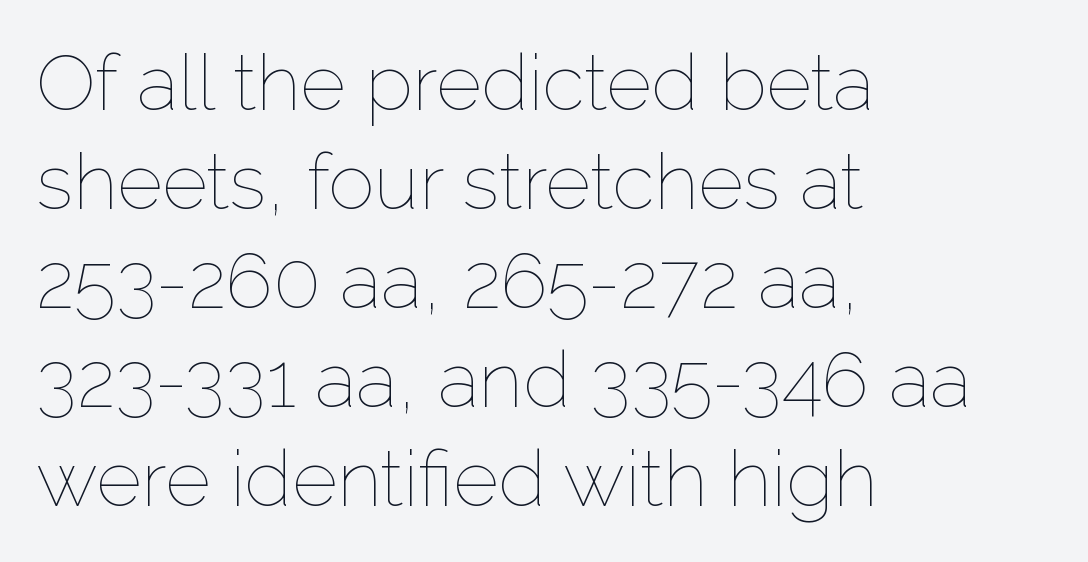
{"italic": "no", "bold": "no", "weight": "thin", "width": "normal", "stroke_contrast": "low", "x_height": "medium", "monospaced": "no", "underline": "no", "align": "left", "line_spacing": "normal", "line_spacing_ratio": 1.27, "letter_spacing": "normal", "letter_spacing_em": 0.0, "glyph_px": 78}
